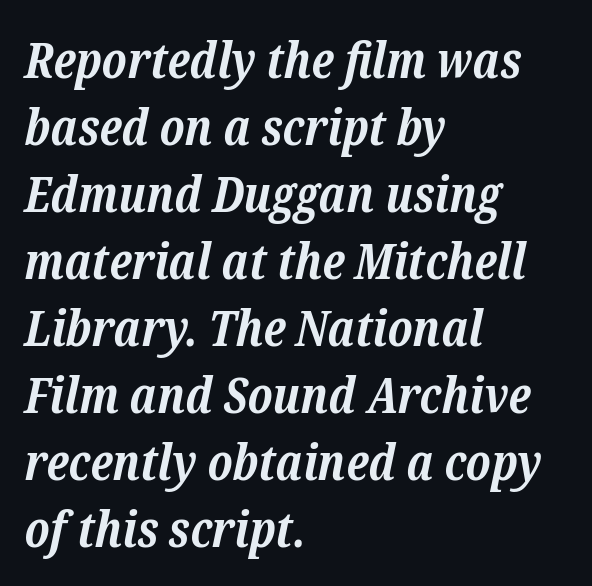
An italicized treatment has been applied to the whole sample. Check the space under the baseline: it is left empty. The characters look thick and weighty, a clear bold. In terms of leading, this rendering sits right in the middle. This rendering employs a face with finishing strokes, i.e., a serif.
